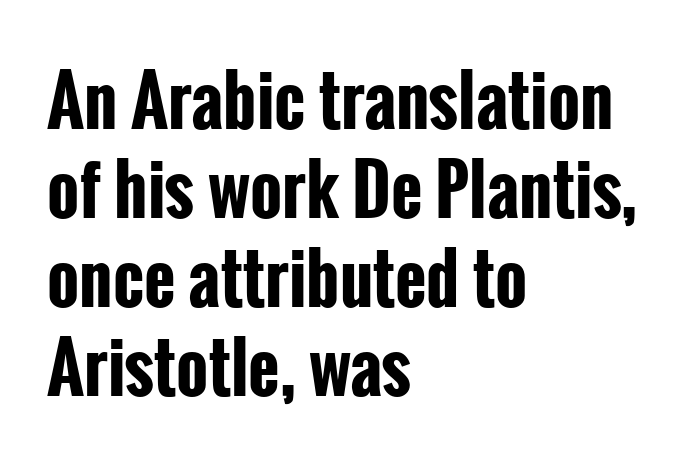
Ordinary non-slanted type is in use. The font family rendered here belongs to the sans-serif group. The characters look thick and weighty, a clear bold. Left-aligned paragraph, ragged on the right. A normal amount of white space separates one row of letters from the next.
